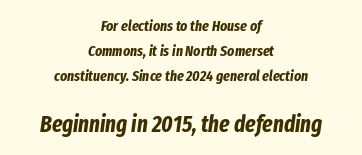
Q: Is the text bold? A: Yes.
Q: Is the text italic (slanted)? A: Yes, it leans right by about 8 degrees.
Q: Is the text underlined? A: No.
Q: How is the paragraph aligned? A: Centered.
Q: Is the spacing between letters normal or unusually wide? A: Normal.
Q: Is the spacing between lines tight, normal or loose? A: Normal.
Q: Which block of text is set in a larger size, the first (top) or the second (bottom)? A: The second (bottom) one.
